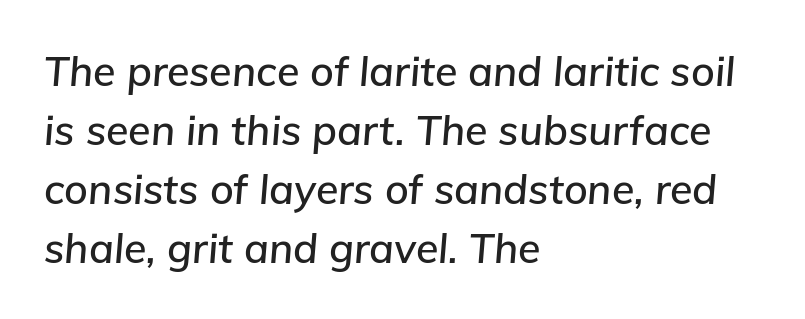
Here the glyphs are tracked normally, forming tight word shapes. If you drew a line through each stem, it would be angled. The passage shown is not underscored anywhere. Think of a printed novel: that variable character pitch is what you see here.
